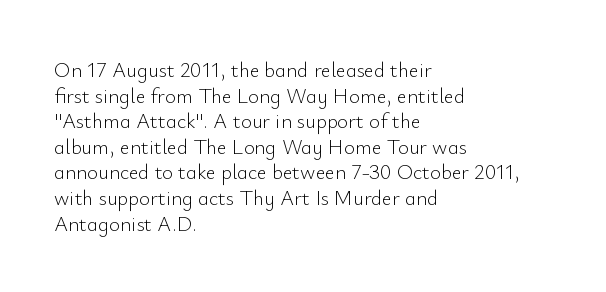
The image shows 21 px text type, upright; set left-aligned, line spacing 1.22x, normal letter spacing, not underlined.
